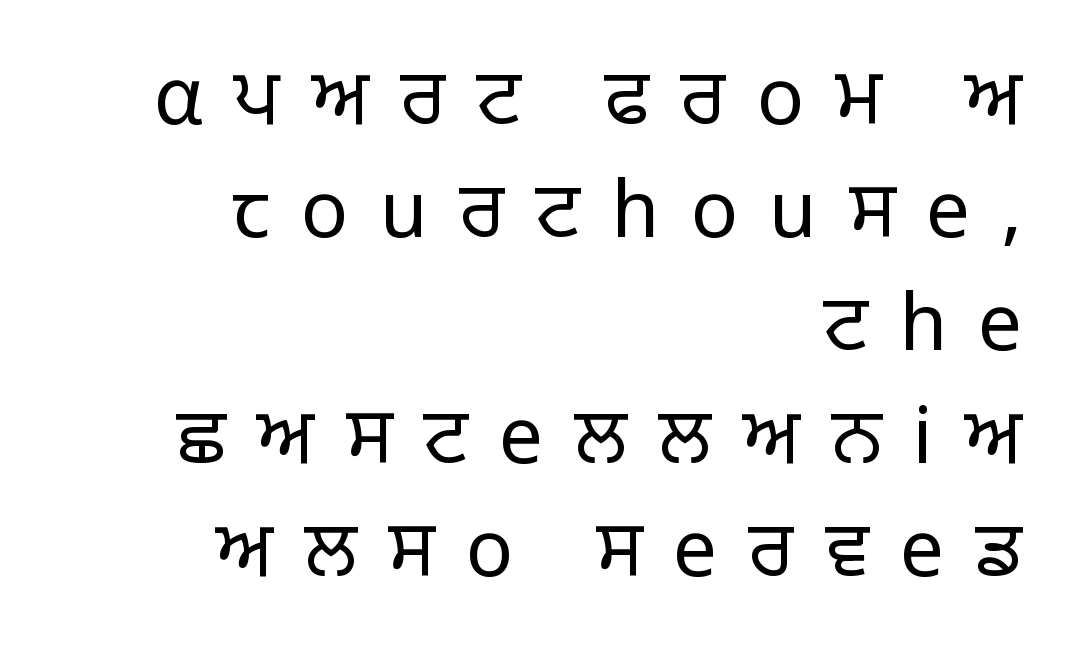
Q: Is the text bold? A: No.
Q: Is the text italic (slanted)? A: No, it is upright.
Q: Is the typeface a serif or a sans-serif typeface? A: Sans-serif.
Q: Is the text underlined? A: No.
Q: How is the paragraph aligned? A: Right-aligned.
Q: Is the spacing between letters normal or unusually wide? A: Unusually wide.
Q: Is the spacing between lines tight, normal or loose? A: Normal.
Q: Width (condensed, normal, or wide)? A: Normal.
Q: Stroke contrast? A: Low.
Q: x-height? A: Large.
Q: Monospaced? A: No.
